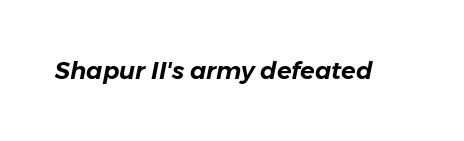
Q: Is the text italic (slanted)? A: Yes, it leans right by about 11 degrees.
Q: Is the text underlined? A: No.
Q: Is the spacing between letters normal or unusually wide? A: Normal.
